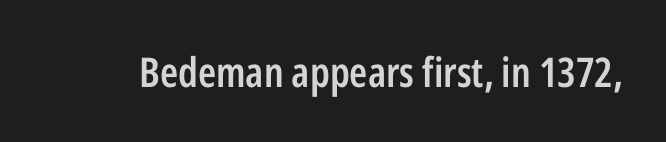
Q: Is the text bold? A: Semi-bold.
Q: Is the text italic (slanted)? A: No, it is upright.
Q: Is the typeface a serif or a sans-serif typeface? A: Sans-serif.
Q: Is the text underlined? A: No.
Q: Is the spacing between letters normal or unusually wide? A: Normal.
Q: Width (condensed, normal, or wide)? A: Condensed.
Q: Stroke contrast? A: Low.
Q: x-height? A: Medium.
Q: Monospaced? A: No.
